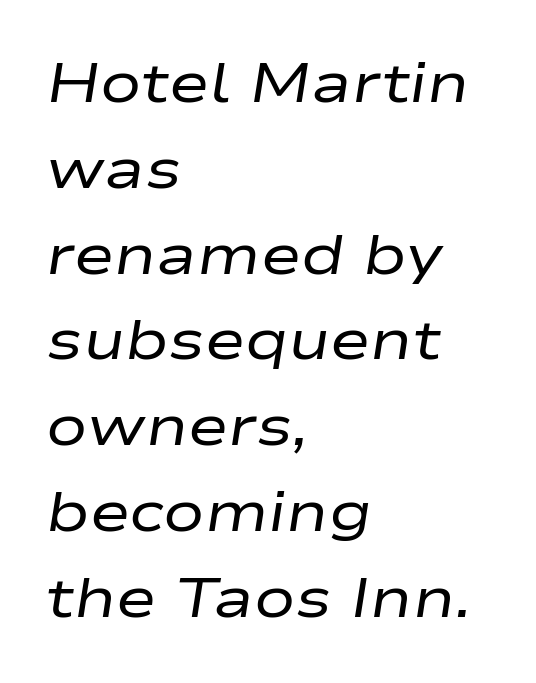
{"italic": "yes", "lean": "right", "slant_degrees": 9, "bold": "no", "weight": "regular", "width": "wide", "stroke_contrast": "low", "x_height": "medium", "monospaced": "no", "underline": "no", "align": "left", "line_spacing": "normal", "line_spacing_ratio": 1.56, "letter_spacing": "normal", "letter_spacing_em": 0.0, "glyph_px": 55}
